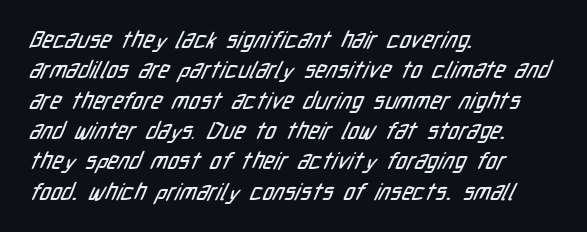
{"underline": "no", "align": "left", "line_spacing": "normal", "line_spacing_ratio": 1.32, "letter_spacing": "normal", "letter_spacing_em": 0.0, "glyph_px": 23}
